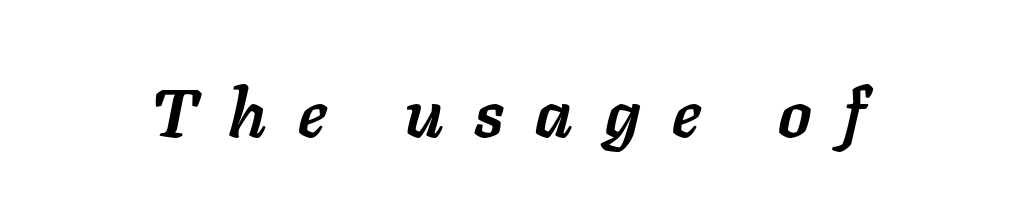
{"italic": "yes", "lean": "right", "slant_degrees": 11, "bold": "yes", "weight": "semibold", "width": "normal", "stroke_contrast": "low", "x_height": "medium", "monospaced": "no", "underline": "no", "letter_spacing": "wide", "letter_spacing_em": 0.47, "glyph_px": 68}
